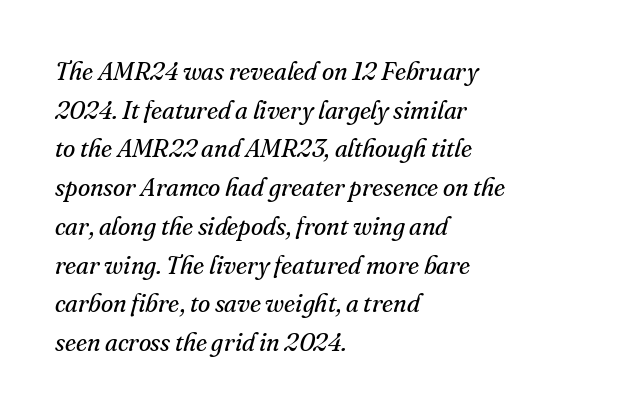
Q: Is the text bold? A: No.
Q: Is the text italic (slanted)? A: Yes, it leans right by about 16 degrees.
Q: Is the text underlined? A: No.
Q: How is the paragraph aligned? A: Left-aligned.
Q: Is the spacing between letters normal or unusually wide? A: Normal.
Q: Is the spacing between lines tight, normal or loose? A: Normal.
